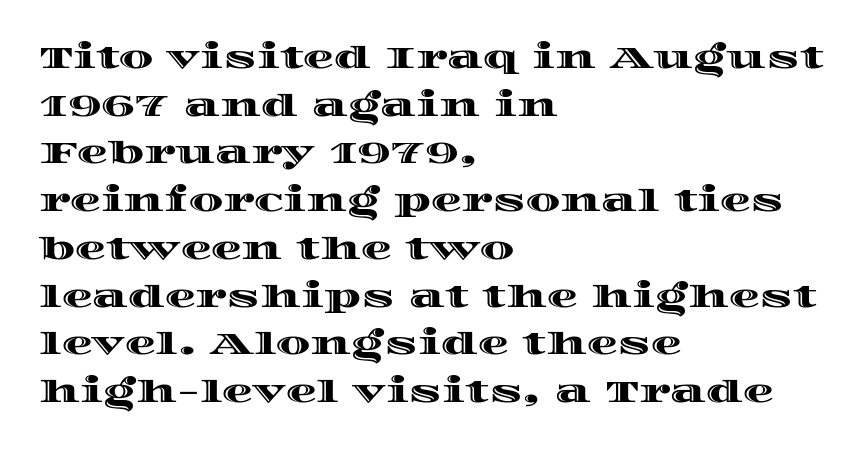
The image shows 31 px wide type, upright; set left-aligned, normal line spacing (1.54x), normal letter spacing, not underlined; a large x-height.
